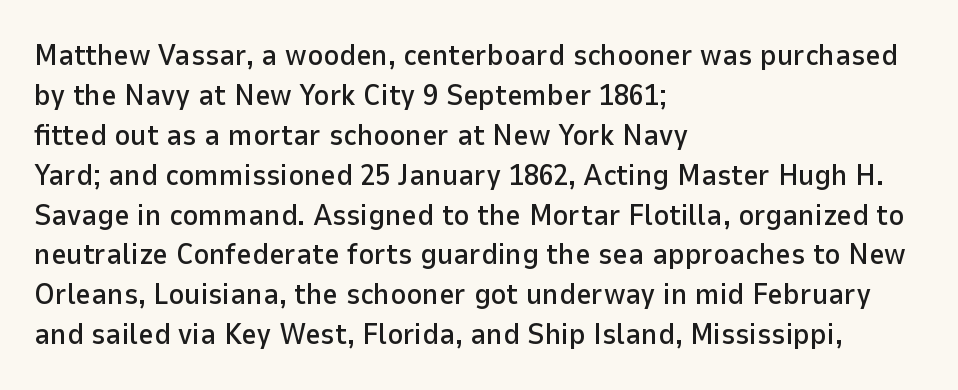
The letters advance in unequal steps, a hallmark of proportional type. Descender tails drop into unmarked territory. Typographically, this falls in the sans-serif category. The designer left line spacing at the default. Words appear dense and cohesive because spacing is normal.
